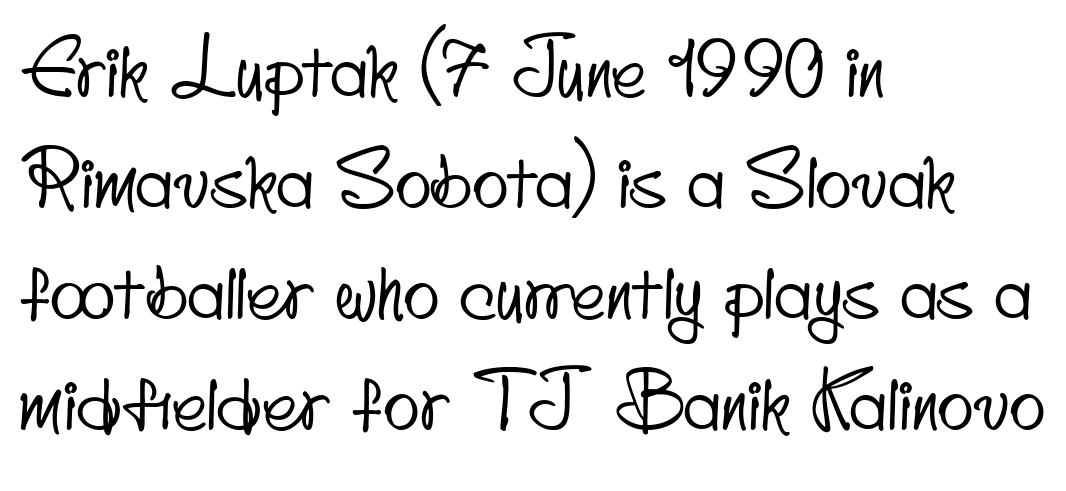
{"serif": "no", "width": "condensed", "stroke_contrast": "low", "x_height": "small", "monospaced": "no", "underline": "no", "align": "left", "line_spacing": "normal", "line_spacing_ratio": 1.48, "letter_spacing": "normal", "letter_spacing_em": 0.0, "glyph_px": 75}
